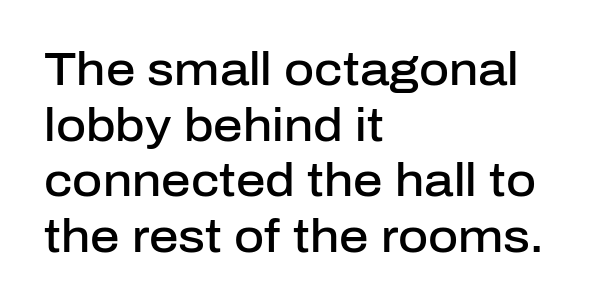
Q: Is the text bold? A: Semi-bold.
Q: Is the text italic (slanted)? A: No, it is upright.
Q: Is the typeface a serif or a sans-serif typeface? A: Sans-serif.
Q: Is the text underlined? A: No.
Q: How is the paragraph aligned? A: Left-aligned.
Q: Is the spacing between letters normal or unusually wide? A: Normal.
Q: Width (condensed, normal, or wide)? A: Normal.
Q: Stroke contrast? A: Low.
Q: x-height? A: Medium.
Q: Monospaced? A: No.
